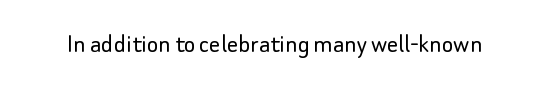
{"serif": "no", "italic": "no", "bold": "no", "weight": "light", "width": "normal", "stroke_contrast": "low", "x_height": "small", "monospaced": "no", "underline": "no", "letter_spacing": "normal", "letter_spacing_em": 0.0, "glyph_px": 28}
